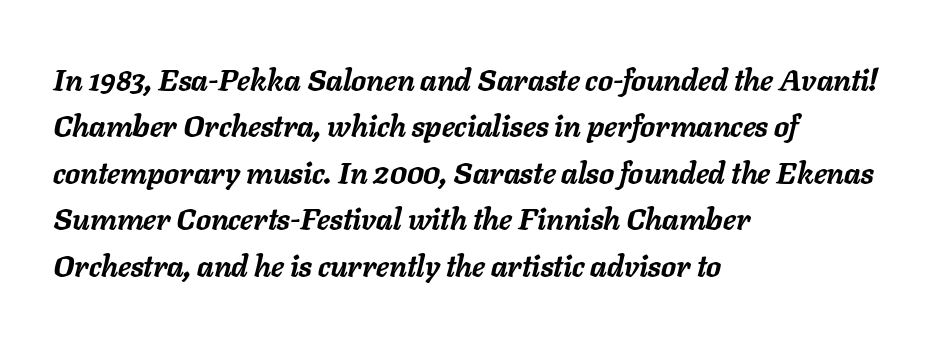
{"italic": "yes", "lean": "right", "slant_degrees": 11, "bold": "yes", "weight": "semibold", "width": "normal", "stroke_contrast": "low", "x_height": "medium", "monospaced": "no", "underline": "no", "align": "left", "line_spacing": "normal", "line_spacing_ratio": 1.55, "letter_spacing": "normal", "letter_spacing_em": 0.0, "glyph_px": 30}
